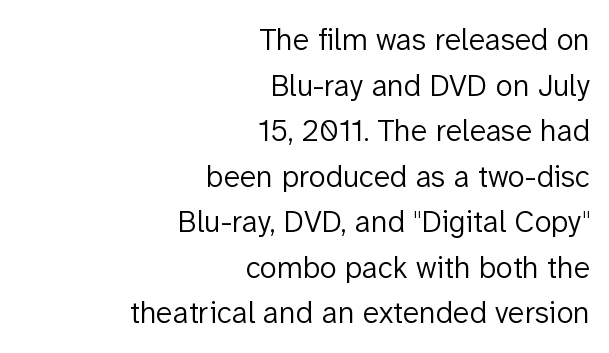
{"serif": "no", "italic": "no", "bold": "no", "weight": "light", "width": "normal", "stroke_contrast": "low", "x_height": "medium", "monospaced": "no", "underline": "no", "align": "right", "line_spacing": "normal", "line_spacing_ratio": 1.47, "letter_spacing": "normal", "letter_spacing_em": 0.0, "glyph_px": 31}
